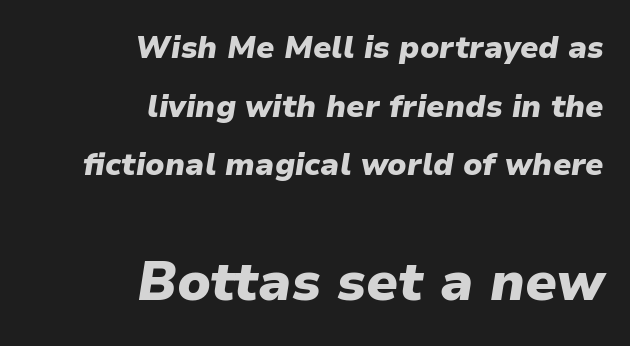
Q: Is the text bold? A: Yes.
Q: Is the text italic (slanted)? A: Yes, it leans right by about 9 degrees.
Q: Is the text underlined? A: No.
Q: How is the paragraph aligned? A: Right-aligned.
Q: Is the spacing between letters normal or unusually wide? A: Normal.
Q: Which block of text is set in a larger size, the first (top) or the second (bottom)? A: The second (bottom) one.
Q: Width (condensed, normal, or wide)? A: Normal.
Q: Stroke contrast? A: Low.
Q: x-height? A: Medium.
Q: Monospaced? A: No.
